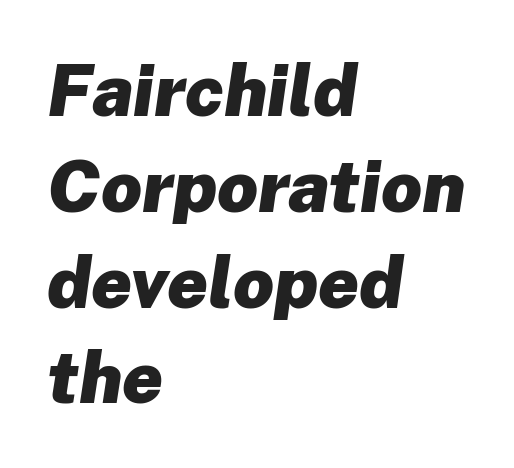
Q: Is the text bold? A: Yes.
Q: Is the text italic (slanted)? A: Yes, it leans right by about 8 degrees.
Q: Is the text underlined? A: No.
Q: How is the paragraph aligned? A: Left-aligned.
Q: Is the spacing between letters normal or unusually wide? A: Normal.
Q: Is the spacing between lines tight, normal or loose? A: Normal.
Q: Width (condensed, normal, or wide)? A: Normal.
Q: Stroke contrast? A: Low.
Q: x-height? A: Medium.
Q: Monospaced? A: No.
